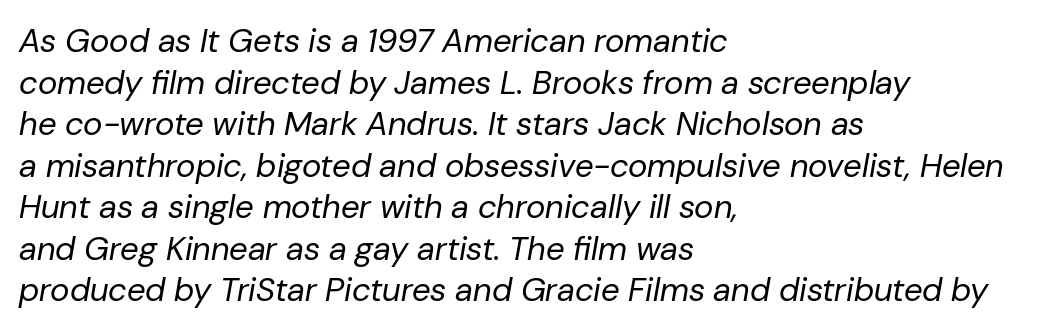
{"italic": "yes", "lean": "right", "slant_degrees": 10, "bold": "no", "weight": "regular", "width": "normal", "stroke_contrast": "low", "x_height": "medium", "monospaced": "no", "underline": "no", "align": "left", "line_spacing": "normal", "line_spacing_ratio": 1.26, "letter_spacing": "normal", "letter_spacing_em": 0.0, "glyph_px": 33}
